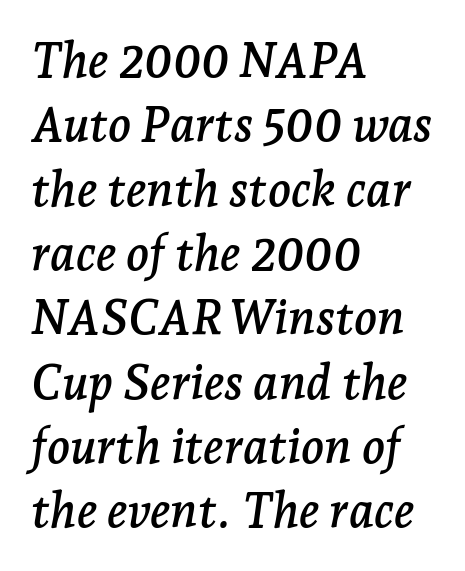
The image shows 48 px serif type, italic (leaning right); set left-aligned, normal line spacing (1.34x), normal letter spacing, not underlined; low stroke contrast and a medium x-height.
